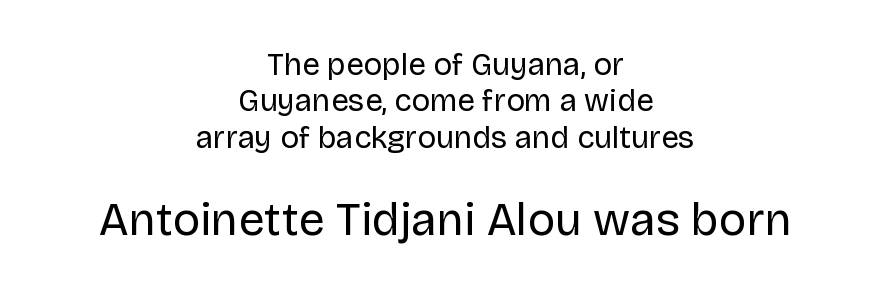
The image shows 46 px regular-weight sans-serif type, upright; set centered, line spacing 1.17x, normal letter spacing, not underlined; the second (bottom) block is 1.48x larger; low stroke contrast and a large x-height.
